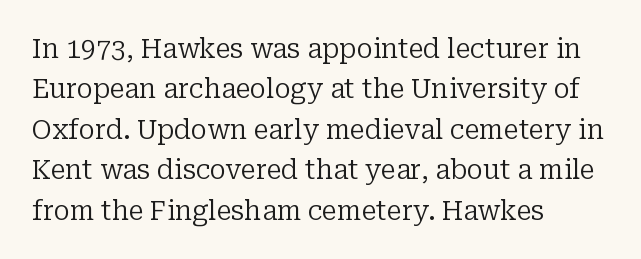
The passage shown stacks its lines at a standard gap. Students, note that the glyphs here touch the page at normal intervals. This reads as an unemphasized weight, regular at the heaviest. Typeset ragged right — the left edge is the straight one. No italicization has been applied; the sample stays upright.
